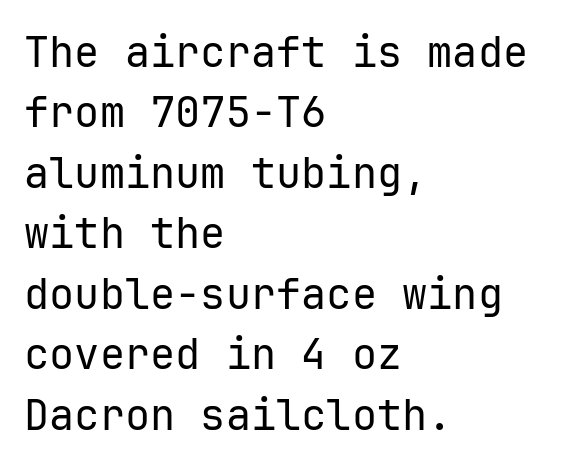
Words float on clear page, feet unadorned. A typesetter would call this monospace, since all characters share one set width. Each stroke keeps to a modest, everyday thickness or less. The block of text has a typical density, with ordinary space between rows. Look at the tracking — it's just the regular setting, nothing added.
